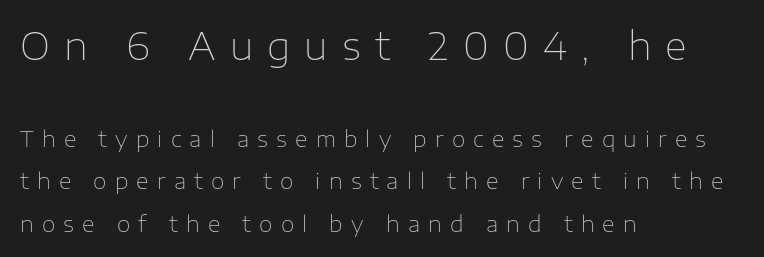
Q: Is the text bold? A: No.
Q: Is the text italic (slanted)? A: No, it is upright.
Q: Is the typeface a serif or a sans-serif typeface? A: Sans-serif.
Q: Is the text underlined? A: No.
Q: How is the paragraph aligned? A: Left-aligned.
Q: Is the spacing between letters normal or unusually wide? A: Unusually wide.
Q: Is the spacing between lines tight, normal or loose? A: Loose.
Q: Which block of text is set in a larger size, the first (top) or the second (bottom)? A: The first (top) one.
Q: Width (condensed, normal, or wide)? A: Normal.
Q: Stroke contrast? A: Low.
Q: x-height? A: Medium.
Q: Monospaced? A: No.
